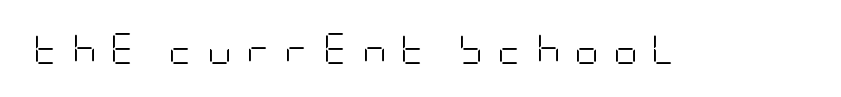
{"serif": "no", "italic": "no", "bold": "no", "weight": "light", "width": "condensed", "stroke_contrast": "low", "x_height": "large", "underline": "no", "letter_spacing": "wide", "letter_spacing_em": 0.43, "glyph_px": 31}
